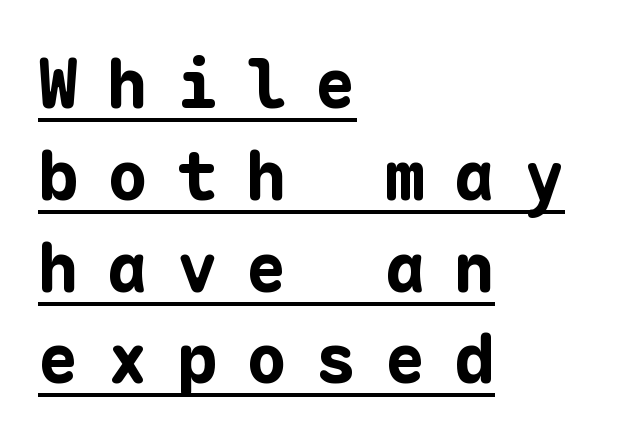
Q: Is the text bold? A: Yes.
Q: Is the text italic (slanted)? A: No, it is upright.
Q: Is the typeface a serif or a sans-serif typeface? A: Sans-serif.
Q: Is the text underlined? A: Yes.
Q: How is the paragraph aligned? A: Left-aligned.
Q: Is the spacing between letters normal or unusually wide? A: Unusually wide.
Q: Is the spacing between lines tight, normal or loose? A: Normal.
Q: Width (condensed, normal, or wide)? A: Normal.
Q: Stroke contrast? A: Low.
Q: x-height? A: Medium.
Q: Monospaced? A: Yes.
